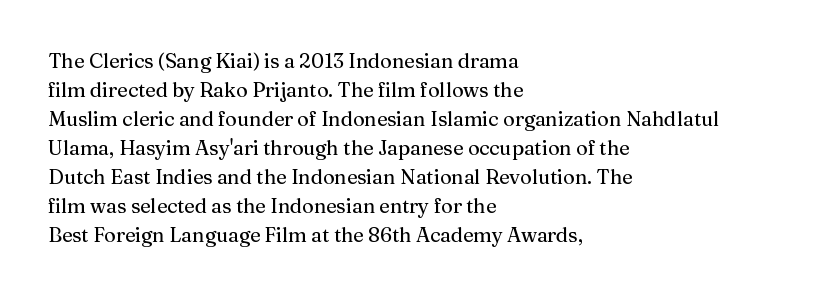
Rows of type keep a routine distance in the vertical direction. Is the block centered? No — it sits flush against the left margin. No italicization has been applied; the sample stays upright. Letters rest on an invisible, unmarked baseline.
